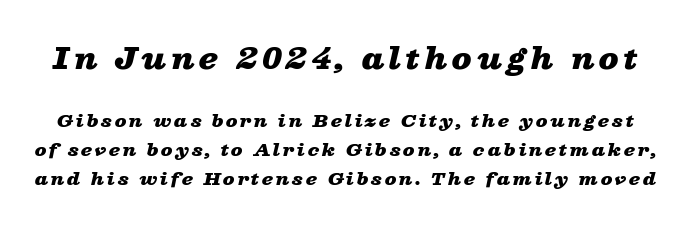
{"italic": "yes", "lean": "right", "slant_degrees": 13, "bold": "yes", "weight": "heavy", "width": "wide", "stroke_contrast": "low", "x_height": "medium", "monospaced": "no", "underline": "no", "line_spacing_ratio": 1.71, "larger_block": "first", "size_ratio": 1.71, "glyph_px": 29}
